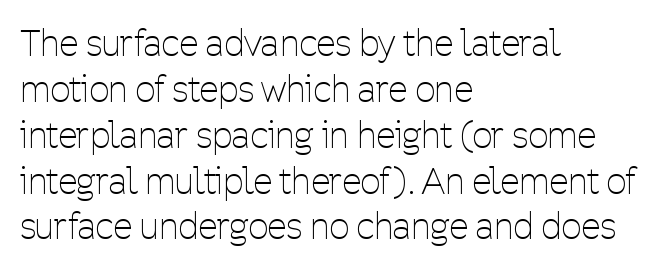
The image shows 35 px thin, condensed sans-serif type, upright; set left-aligned, normal line spacing (1.31x), normal letter spacing, not underlined; low stroke contrast and a medium x-height.
